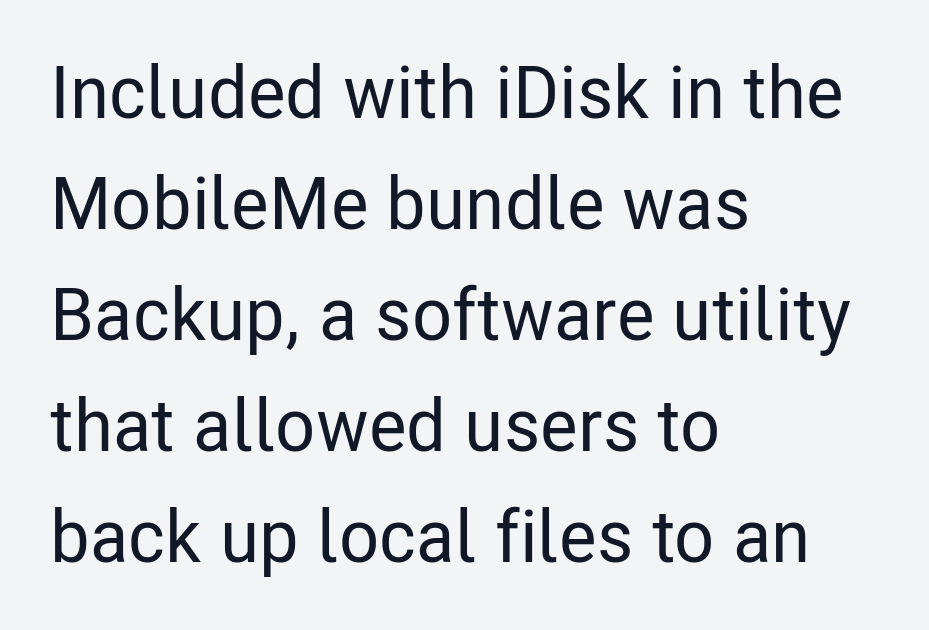
{"serif": "no", "italic": "no", "width": "condensed", "stroke_contrast": "low", "x_height": "medium", "monospaced": "no", "underline": "no", "align": "left", "line_spacing": "normal", "line_spacing_ratio": 1.52, "letter_spacing": "normal", "letter_spacing_em": 0.0, "glyph_px": 73}
